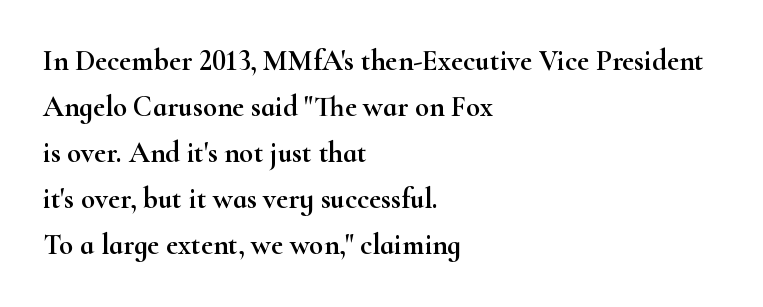
The rendering keeps characters at their native spacing. Underline: absent. The rendering uses natural spacing where letterforms have individual widths. Vertical strokes here are truly vertical. What's the leading like? Ordinary, nothing unusual.
